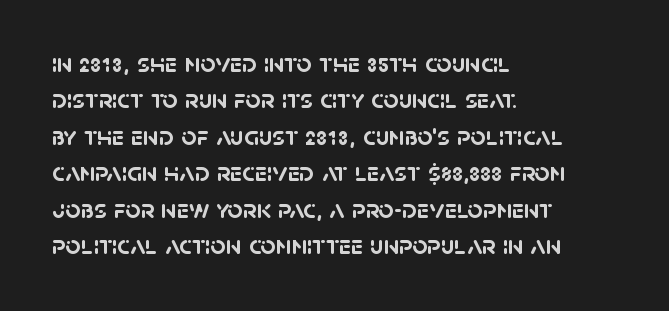
{"bold": "yes", "underline": "no", "align": "left", "line_spacing": "normal", "line_spacing_ratio": 1.35, "letter_spacing": "normal", "letter_spacing_em": 0.0, "glyph_px": 27}
